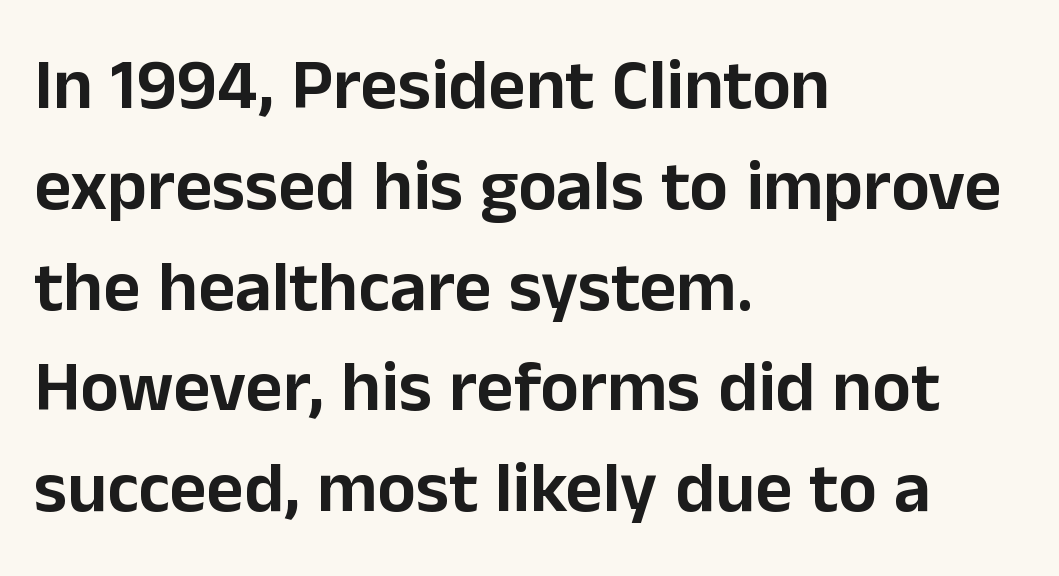
The image shows 72 px sans-serif type, upright; set left-aligned, normal line spacing (1.4x), normal letter spacing, not underlined; low stroke contrast and a medium x-height.
